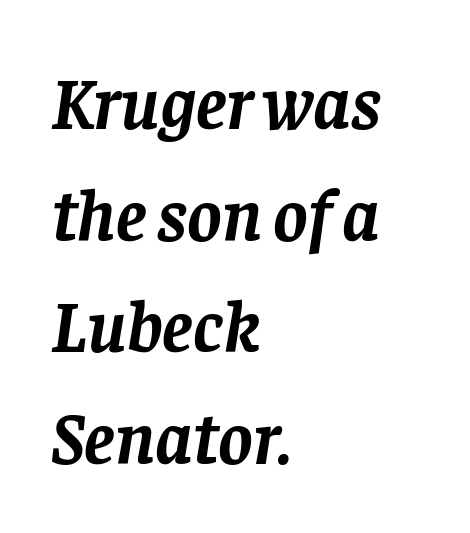
The face used here has a pronounced slope to its letters. Typeset ragged right — the left edge is the straight one. Small tapered or slab feet sit at the stroke ends, so this counts as serif. A typesetter would call this proportional, since set widths differ per character. The foot of each line stays bare and open. This is heavy type, rendered in bold.
